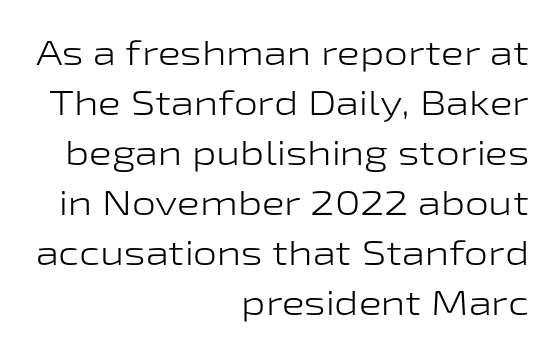
Q: Is the text bold? A: No.
Q: Is the text italic (slanted)? A: No, it is upright.
Q: Is the typeface a serif or a sans-serif typeface? A: Sans-serif.
Q: Is the text underlined? A: No.
Q: How is the paragraph aligned? A: Right-aligned.
Q: Is the spacing between letters normal or unusually wide? A: Normal.
Q: Is the spacing between lines tight, normal or loose? A: Normal.
Q: Width (condensed, normal, or wide)? A: Wide.
Q: Stroke contrast? A: Low.
Q: x-height? A: Medium.
Q: Monospaced? A: No.
